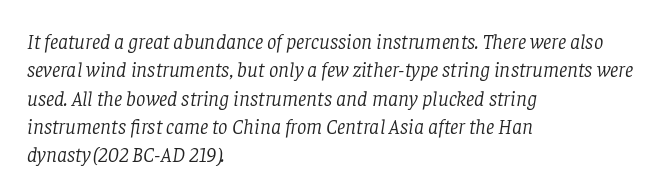
{"italic": "yes", "lean": "right", "slant_degrees": 8, "bold": "no", "underline": "no", "align": "left", "line_spacing": "normal", "line_spacing_ratio": 1.35, "letter_spacing": "normal", "letter_spacing_em": 0.0, "glyph_px": 21}
